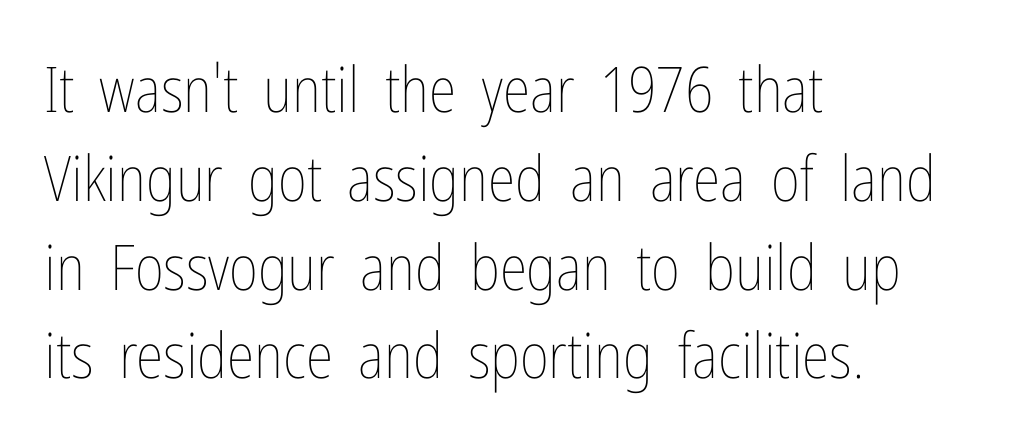
{"italic": "no", "bold": "no", "weight": "thin", "width": "condensed", "stroke_contrast": "low", "x_height": "medium", "monospaced": "no", "underline": "no", "align": "left", "line_spacing": "normal", "line_spacing_ratio": 1.41, "letter_spacing": "normal", "letter_spacing_em": 0.0, "glyph_px": 63}
